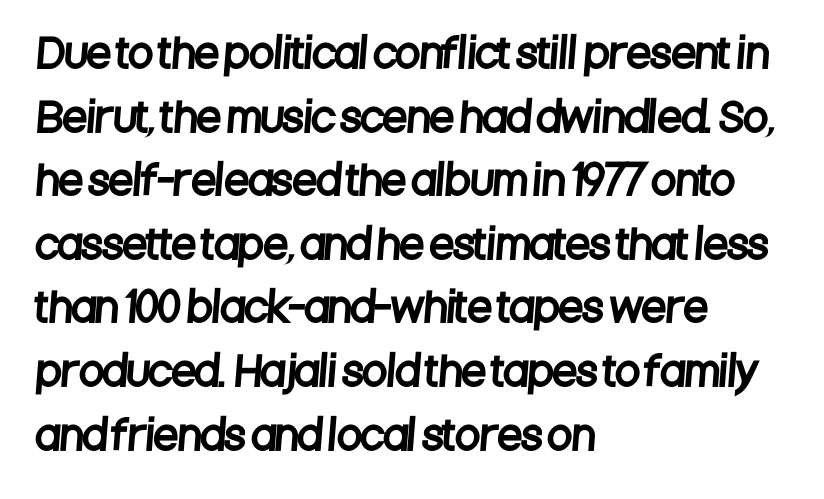
The image shows 40 px condensed sans-serif type; set left-aligned, normal line spacing (1.59x), normal letter spacing, not underlined; low stroke contrast and a large x-height.
